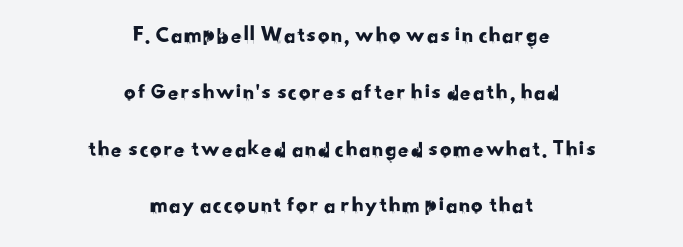
Q: Is the text underlined? A: No.
Q: How is the paragraph aligned? A: Centered.
Q: Is the spacing between letters normal or unusually wide? A: Normal.
Q: Is the spacing between lines tight, normal or loose? A: Loose.
